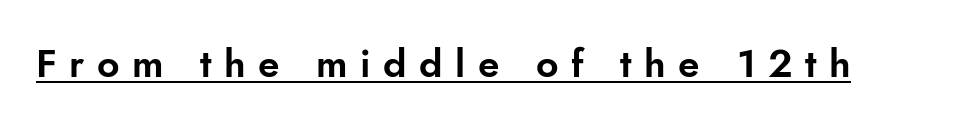
These lines have a slow, spaced-out rhythm from letter to letter. You can tell it's not italic because the verticals are truly vertical. The letters advance in unequal steps, a hallmark of proportional type. The glyphs are accompanied by a horizontal stroke just below them.
